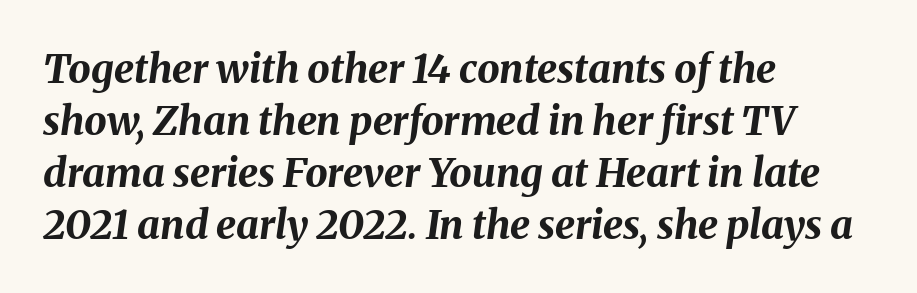
Q: Is the text bold? A: Yes.
Q: Is the text italic (slanted)? A: Yes, it leans right by about 8 degrees.
Q: Is the text underlined? A: No.
Q: How is the paragraph aligned? A: Left-aligned.
Q: Is the spacing between letters normal or unusually wide? A: Normal.
Q: Is the spacing between lines tight, normal or loose? A: Normal.
Q: Width (condensed, normal, or wide)? A: Normal.
Q: Stroke contrast? A: Medium.
Q: x-height? A: Medium.
Q: Monospaced? A: No.
